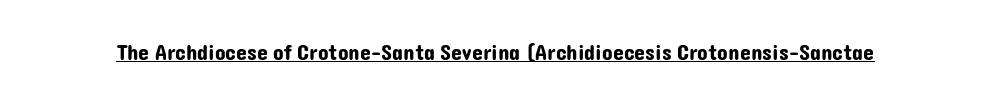
The image shows 22 px text type, upright; set normal letter spacing, underlined.
